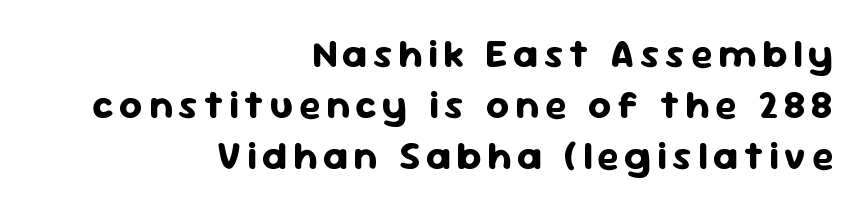
The image shows 40 px bold sans-serif type, upright; set right-aligned, normal line spacing (1.28x), not underlined; low stroke contrast and a medium x-height.
